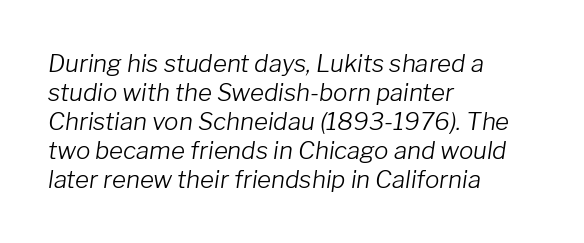
Q: Is the text bold? A: No.
Q: Is the text italic (slanted)? A: Yes, it leans right by about 8 degrees.
Q: Is the text underlined? A: No.
Q: How is the paragraph aligned? A: Left-aligned.
Q: Is the spacing between letters normal or unusually wide? A: Normal.
